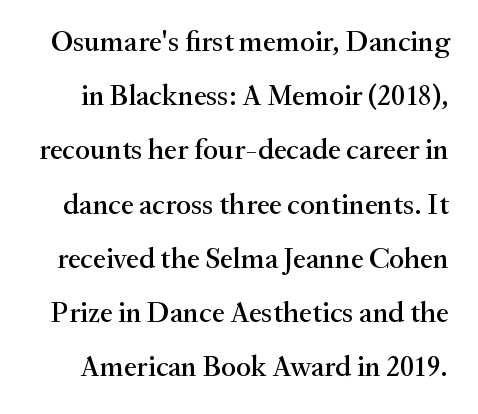
Q: Is the text italic (slanted)? A: No, it is upright.
Q: Is the typeface a serif or a sans-serif typeface? A: Serif.
Q: Is the text underlined? A: No.
Q: Is the spacing between letters normal or unusually wide? A: Normal.
Q: Width (condensed, normal, or wide)? A: Normal.
Q: Stroke contrast? A: Medium.
Q: x-height? A: Small.
Q: Monospaced? A: No.
